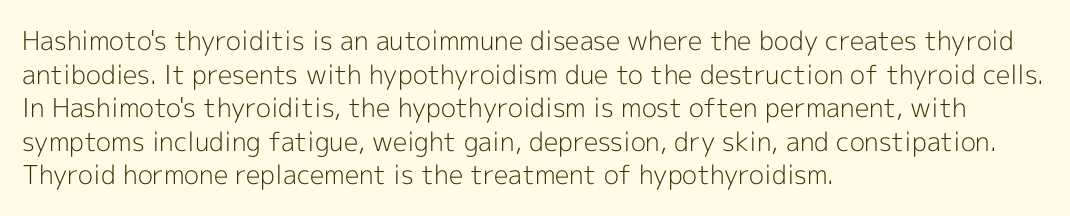
Interline gaps are of average width in this sample. In terms of posture, this sample is upright. Teacher's note: observe the even left margin — that is flush-left alignment. The cut favours lightness, reaching ordinary text weight at its darkest.
